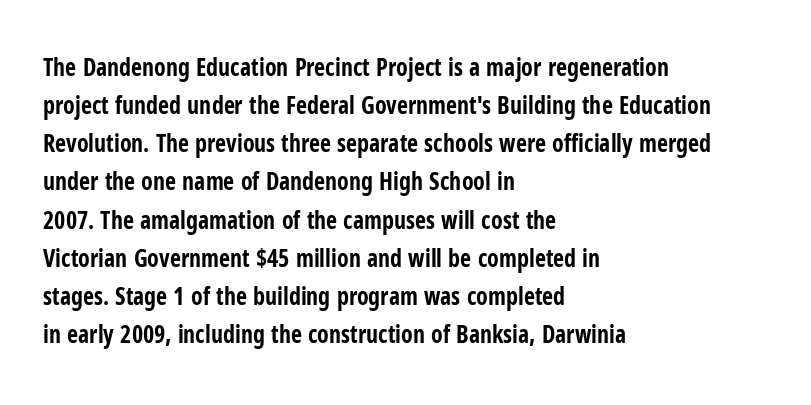
Any mark beneath the type? The region is blank. The letters stand upright; this is a roman face. The type is set solid horizontally, with unmodified tracking. Which margin do the lines hug? The left one — the right edge is uneven. The rendering uses a bold face; every stroke is thick and dark.
